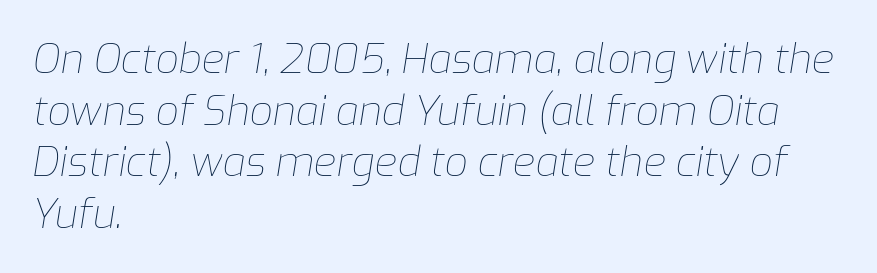
The image shows 41 px thin type, italic (leaning right); set left-aligned, normal line spacing (1.26x), normal letter spacing, not underlined; low stroke contrast and a medium x-height.
